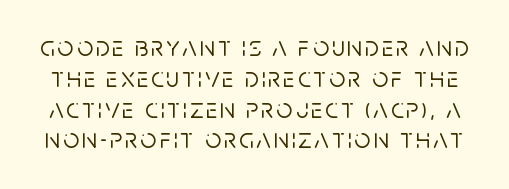
Every stem runs plumb, perpendicular to the baseline. Unmarked baselines from the first word to the last. Leading is clearly below the norm, producing a dense column. Are there feet on the stems? There aren't — it's a sans. You could not count columns in this text — the font is proportionally spaced.
